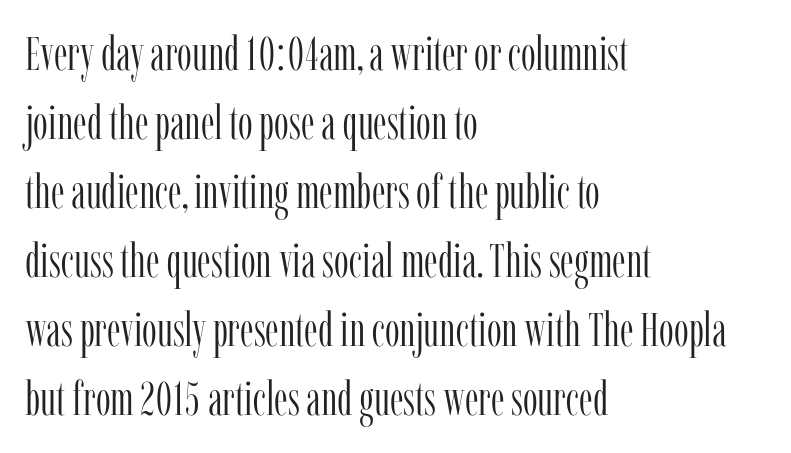
The image shows 47 px light, condensed serif type, upright; set left-aligned, normal line spacing (1.47x), normal letter spacing, not underlined; low stroke contrast and a medium x-height.
